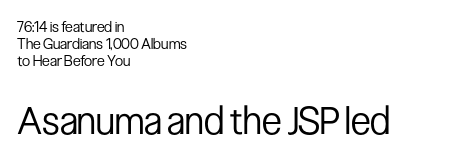
{"serif": "no", "italic": "no", "bold": "no", "weight": "regular", "width": "condensed", "stroke_contrast": "low", "x_height": "medium", "monospaced": "no", "underline": "no", "align": "left", "line_spacing": "tight", "line_spacing_ratio": 1.13, "letter_spacing": "normal", "letter_spacing_em": 0.0, "larger_block": "second", "size_ratio": 2.53, "glyph_px": 38}
